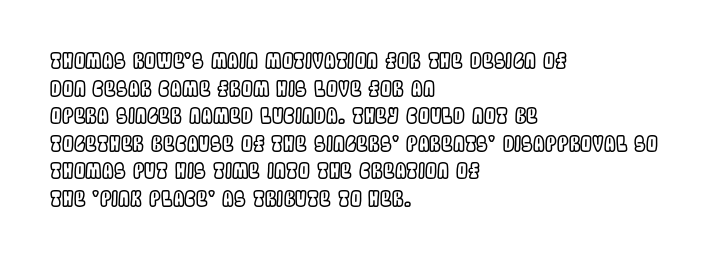
{"italic": "no", "underline": "no", "align": "left", "line_spacing": "normal", "line_spacing_ratio": 1.31, "letter_spacing": "normal", "letter_spacing_em": 0.0, "glyph_px": 21}
